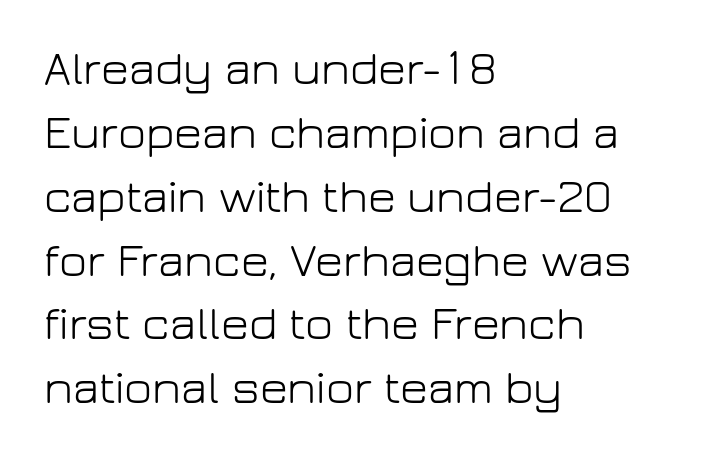
{"serif": "no", "italic": "no", "bold": "no", "weight": "light", "width": "normal", "stroke_contrast": "low", "x_height": "medium", "monospaced": "no", "underline": "no", "align": "left", "line_spacing": "normal", "line_spacing_ratio": 1.33, "letter_spacing": "normal", "letter_spacing_em": 0.0, "glyph_px": 48}
